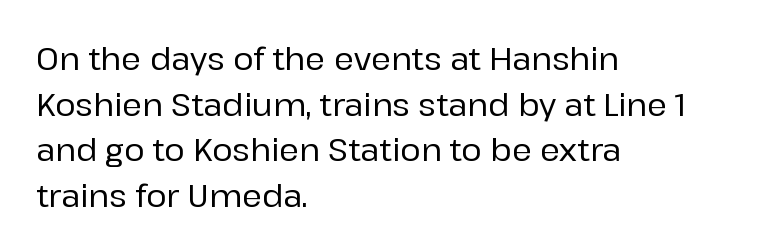
The image shows 31 px sans-serif type, upright; set left-aligned, normal line spacing (1.47x), normal letter spacing, not underlined; low stroke contrast and a medium x-height.
